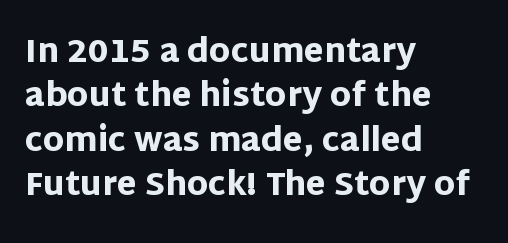
Regarding serifs, this sample does without them. Spacing between characters is what you'd get straight out of the box. The rendering uses a moderate line-height, typical for paragraphs. I'd describe the lettering as bold — thick and assertive.
